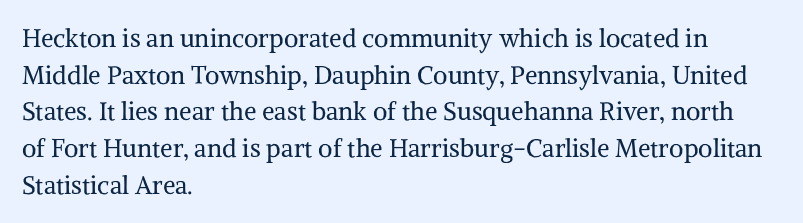
{"italic": "no", "bold": "no", "underline": "no", "align": "left", "line_spacing": "normal", "line_spacing_ratio": 1.47, "letter_spacing": "normal", "letter_spacing_em": 0.0, "glyph_px": 25}
